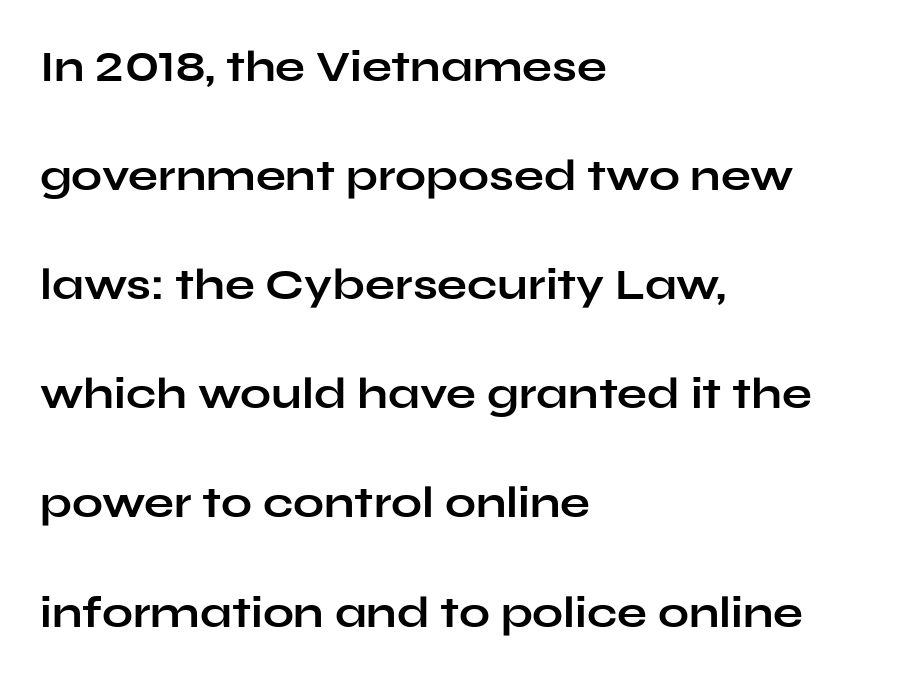
Rule under the text: the space is simply empty. The designer went with a sans here, leaving each stem footless. The letters sit at their default tracking, neither squeezed nor spread. You'd pick this weight for a headline — it's a proper bold. The rendering uses natural spacing where letterforms have individual widths. Horizontal alignment here is leftward, the default for most running prose.
